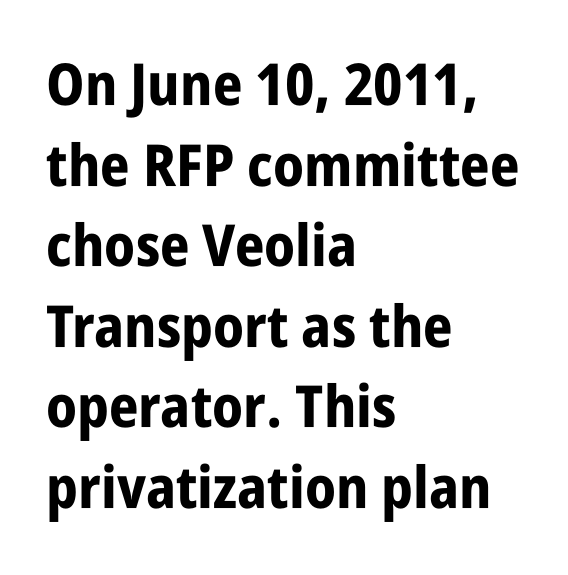
{"serif": "no", "italic": "no", "bold": "yes", "weight": "bold", "width": "condensed", "stroke_contrast": "low", "x_height": "large", "monospaced": "no", "underline": "no", "align": "left", "line_spacing": "normal", "line_spacing_ratio": 1.39, "letter_spacing": "normal", "letter_spacing_em": 0.0, "glyph_px": 58}
